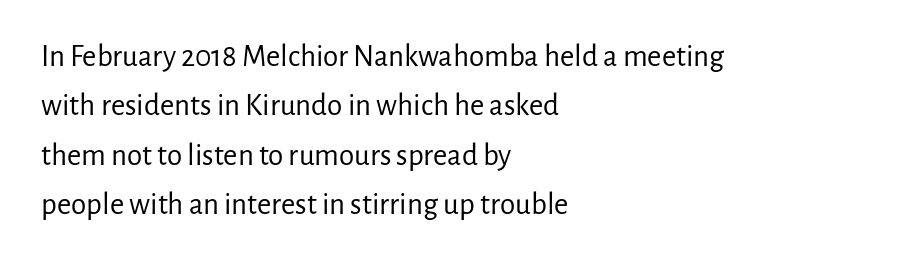
Vertically, the passage feels balanced, rows spaced as you'd expect. The area under the type is left untouched. Weight: in the light-to-regular range. This sample uses a sans-serif face. The passage shown is typed in a proportional face where columns would drift.
